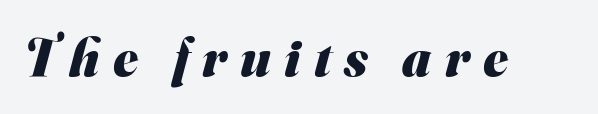
Q: Is the text bold? A: Yes.
Q: Is the typeface a serif or a sans-serif typeface? A: Sans-serif.
Q: Is the text underlined? A: No.
Q: Is the spacing between letters normal or unusually wide? A: Unusually wide.
Q: Width (condensed, normal, or wide)? A: Normal.
Q: Stroke contrast? A: Medium.
Q: x-height? A: Small.
Q: Monospaced? A: No.
